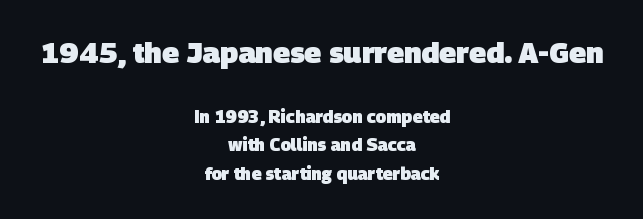
Q: Is the text bold? A: Yes.
Q: Is the typeface a serif or a sans-serif typeface? A: Sans-serif.
Q: Is the text underlined? A: No.
Q: How is the paragraph aligned? A: Centered.
Q: Is the spacing between letters normal or unusually wide? A: Normal.
Q: Is the spacing between lines tight, normal or loose? A: Normal.
Q: Which block of text is set in a larger size, the first (top) or the second (bottom)? A: The first (top) one.
Q: Width (condensed, normal, or wide)? A: Normal.
Q: Stroke contrast? A: Low.
Q: x-height? A: Large.
Q: Monospaced? A: No.
